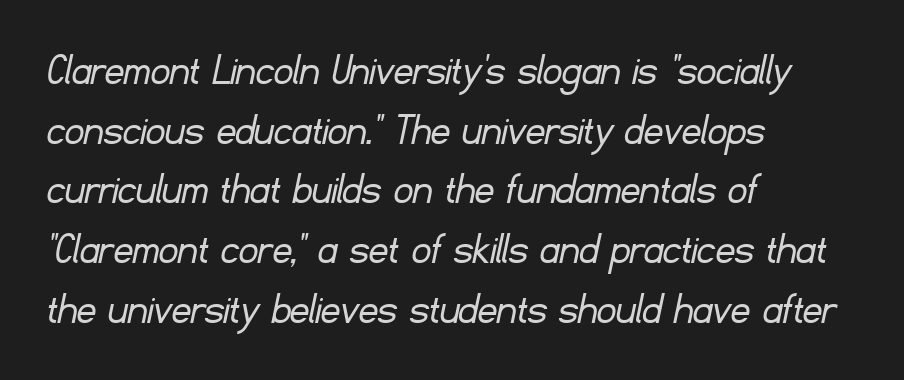
The image shows 47 px light sans-serif type; set left-aligned, normal line spacing (1.27x), normal letter spacing, not underlined; low stroke contrast and a small x-height.
